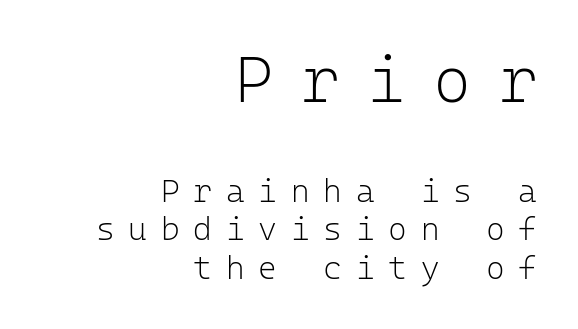
Q: Is the text bold? A: No.
Q: Is the text italic (slanted)? A: No, it is upright.
Q: Is the typeface a serif or a sans-serif typeface? A: Sans-serif.
Q: Is the text underlined? A: No.
Q: How is the paragraph aligned? A: Right-aligned.
Q: Is the spacing between letters normal or unusually wide? A: Unusually wide.
Q: Which block of text is set in a larger size, the first (top) or the second (bottom)? A: The first (top) one.
Q: Width (condensed, normal, or wide)? A: Normal.
Q: Stroke contrast? A: Low.
Q: x-height? A: Medium.
Q: Monospaced? A: Yes.
